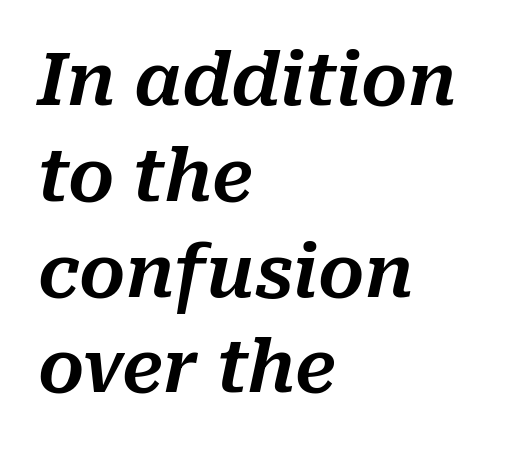
The image shows 72 px text type, italic (leaning right); set left-aligned, normal line spacing (1.33x), normal letter spacing, not underlined; medium stroke contrast and a medium x-height.
